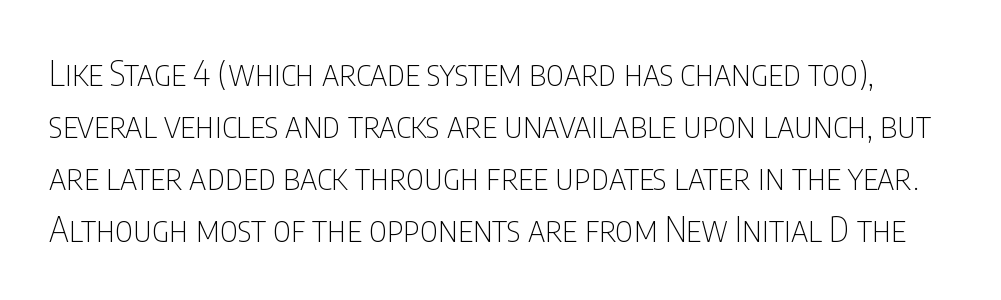
{"serif": "no", "italic": "no", "bold": "no", "weight": "thin", "width": "condensed", "stroke_contrast": "low", "x_height": "large", "monospaced": "no", "underline": "no", "line_spacing": "normal", "line_spacing_ratio": 1.49, "letter_spacing": "normal", "letter_spacing_em": 0.0, "glyph_px": 35}
